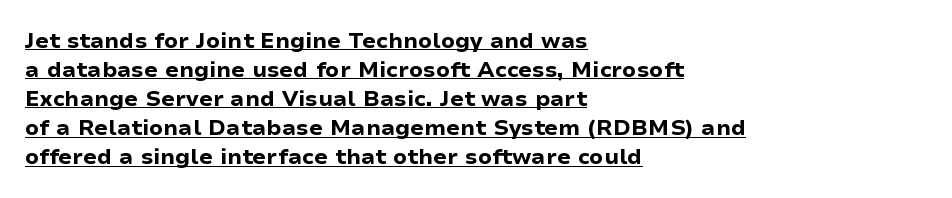
In terms of letterspacing, this is plain default setting. Regarding leading, the lines here are spaced in the standard way. These lines stack with their left ends in a neat column. Every character sits straight up, as roman type does. Has an underline been added? It has. On the weight axis this lands at bold, roughly 700.
